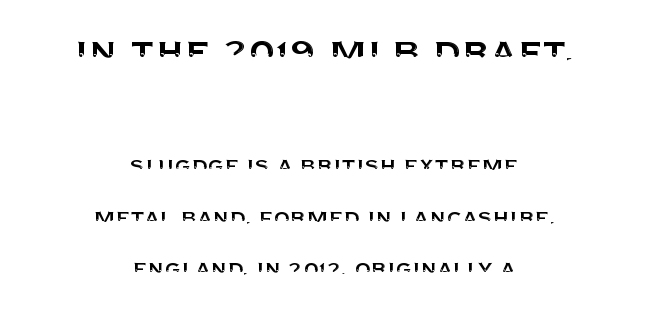
The letters advance in unequal steps, a hallmark of proportional type. The gaps between neighbouring characters are ordinary and unremarkable. Leftover space on each line is divided equally before and after the words. Font category for this specimen: sans-serif.
